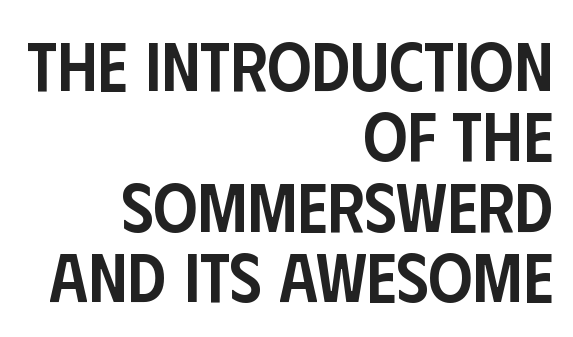
Q: Is the text bold? A: Semi-bold.
Q: Is the text italic (slanted)? A: No, it is upright.
Q: Is the typeface a serif or a sans-serif typeface? A: Sans-serif.
Q: Is the text underlined? A: No.
Q: How is the paragraph aligned? A: Right-aligned.
Q: Is the spacing between letters normal or unusually wide? A: Normal.
Q: Is the spacing between lines tight, normal or loose? A: Tight.
Q: Width (condensed, normal, or wide)? A: Condensed.
Q: Stroke contrast? A: Low.
Q: x-height? A: Large.
Q: Monospaced? A: No.
